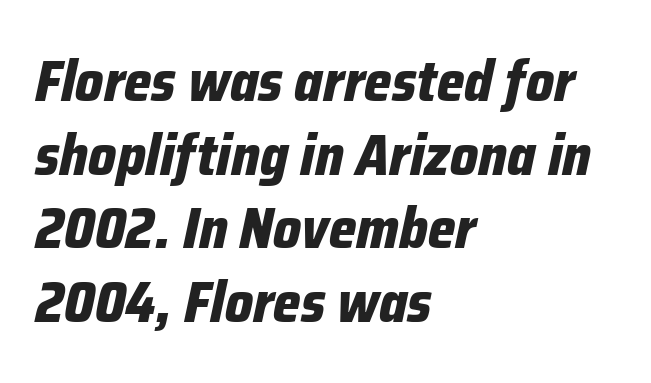
Summary of weight: heavy, a full bold. Left-aligned paragraph, ragged on the right. The rows are spaced the way most documents space them. Standard letterfit; no display-style spreading of the glyphs. Note the varied advance widths — an 'i' is clearly narrower than an 'm'. Emphasis-style slanted type is in use.
